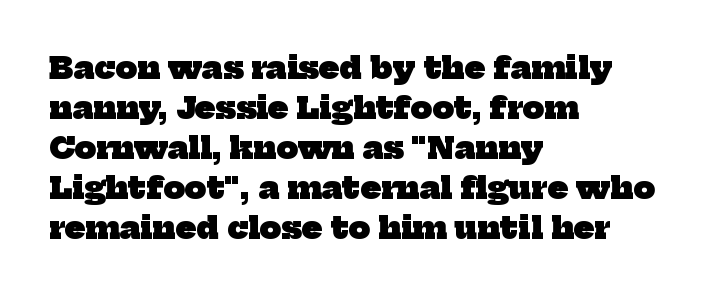
You'd pick this weight for a headline — it's a proper bold. Caption: standard tracking, unaltered. Each letter's strokes conclude with small projecting serifs. The specimen omits any rule beneath the text block's lines.
